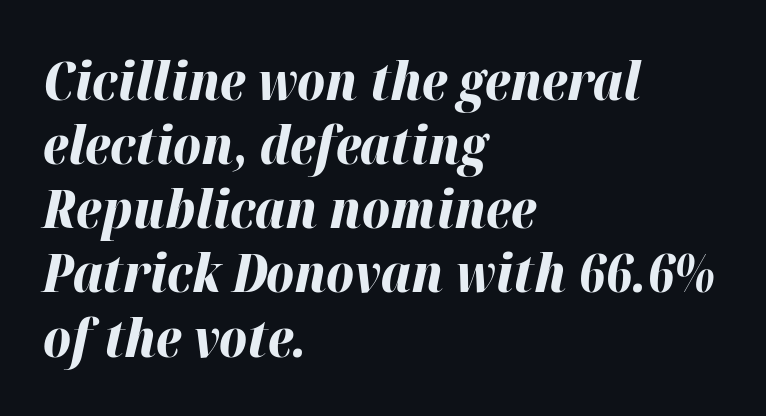
{"italic": "yes", "lean": "right", "slant_degrees": 12, "bold": "yes", "weight": "bold", "width": "normal", "stroke_contrast": "high", "x_height": "medium", "monospaced": "no", "underline": "no", "align": "left", "line_spacing_ratio": 1.21, "letter_spacing": "normal", "letter_spacing_em": 0.0, "glyph_px": 53}
